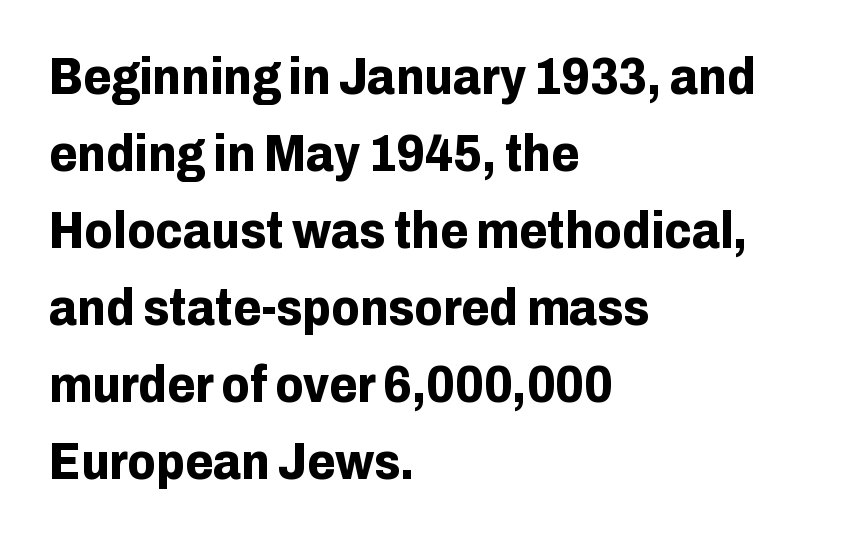
The image shows 51 px bold sans-serif type, upright; set left-aligned, normal line spacing (1.51x), normal letter spacing, not underlined; low stroke contrast and a medium x-height.
